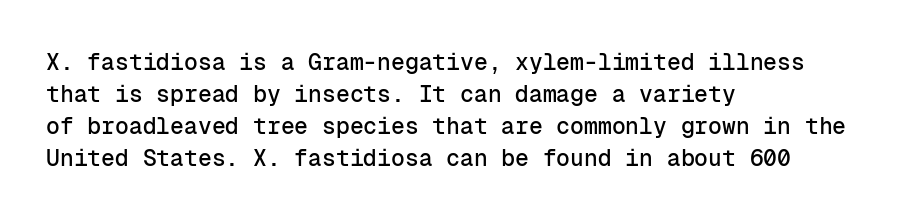
{"italic": "no", "underline": "no", "align": "left", "line_spacing": "normal", "line_spacing_ratio": 1.39, "letter_spacing": "normal", "letter_spacing_em": 0.0, "glyph_px": 23}
